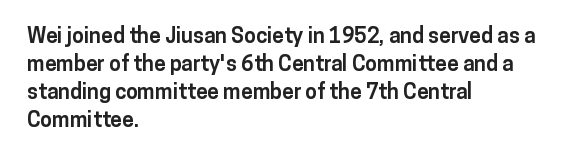
The image shows 21 px bold type, upright; set left-aligned, normal line spacing (1.33x), normal letter spacing, not underlined.
